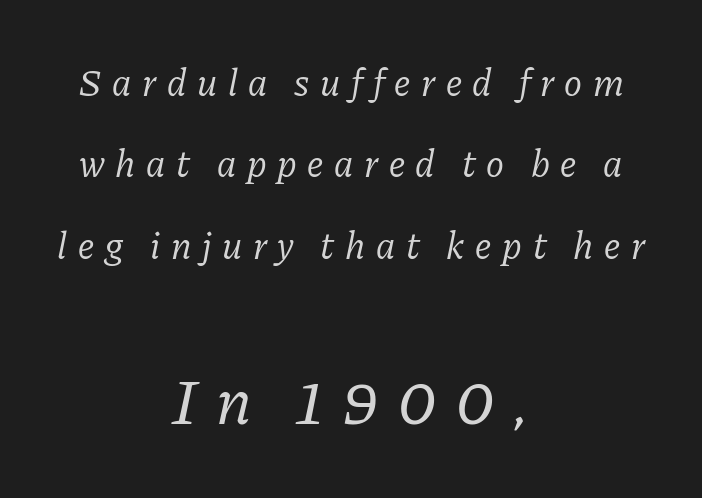
The image shows 66 px regular-weight serif type, italic (leaning right); set centered, loose line spacing (2.14x), unusually wide letter spacing (+0.28 em), not underlined; the second (bottom) block is 1.74x larger; low stroke contrast and a medium x-height.
